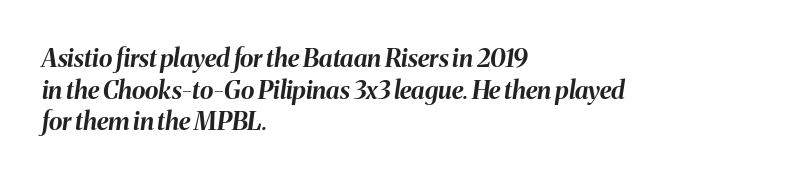
The image shows 25 px bold type, italic (leaning right); set left-aligned, normal line spacing (1.27x), normal letter spacing, not underlined.
